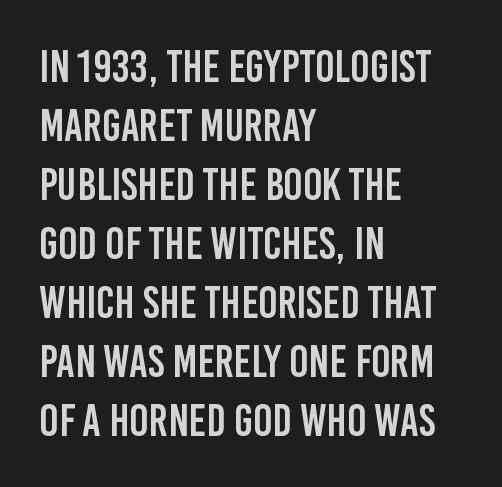
The image shows 45 px condensed sans-serif type, upright; set left-aligned, normal line spacing (1.31x), normal letter spacing, not underlined; low stroke contrast and a large x-height.
